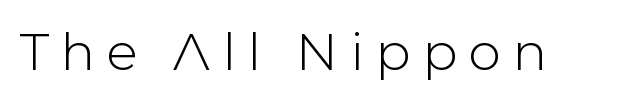
Spacing between characters has been opened up far beyond the box default. Clear beneath every line of the passage. Do the characters align in a grid? No, the font is proportional. The rendering shows plain stroke endings on the letterforms — a sans-serif design. Posture: vertical.
